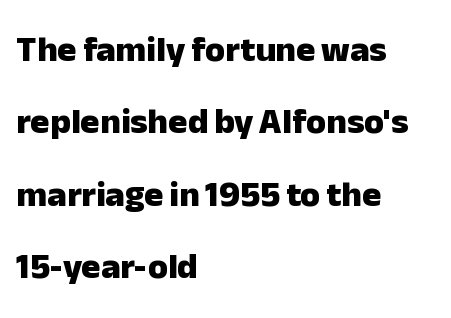
This sample uses plain, unmodified letter spacing. Stroke terminals: plain, sans-serif. Spacing verdict: proportional, widths tailored to each character. This sample is left-justified, so line endings fall wherever the words run out. The space between consecutive lines is lavish. Each glyph is drawn with heavy, bold strokes.
